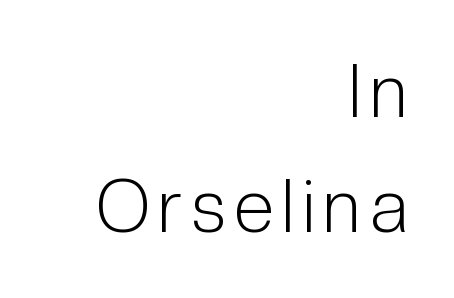
{"serif": "no", "italic": "no", "bold": "no", "weight": "light", "width": "condensed", "stroke_contrast": "low", "x_height": "medium", "monospaced": "no", "underline": "no", "align": "right", "line_spacing": "normal", "line_spacing_ratio": 1.58, "glyph_px": 73}
